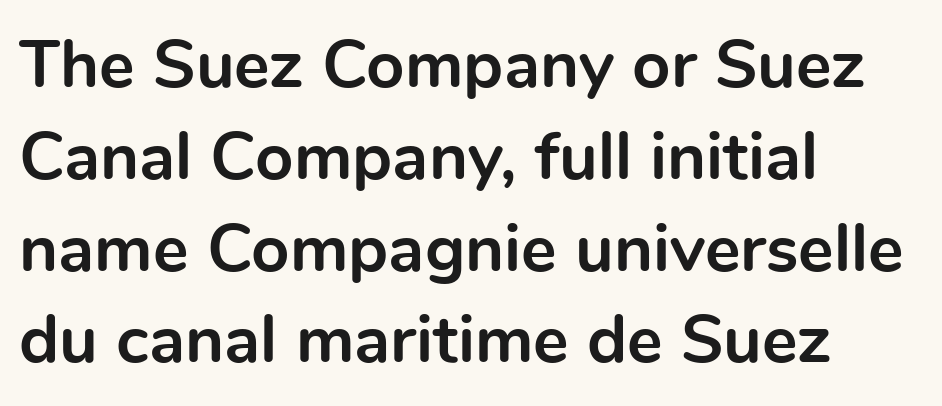
The image shows 67 px bold sans-serif type, upright; set left-aligned, normal line spacing (1.37x), normal letter spacing, not underlined; a medium x-height.
